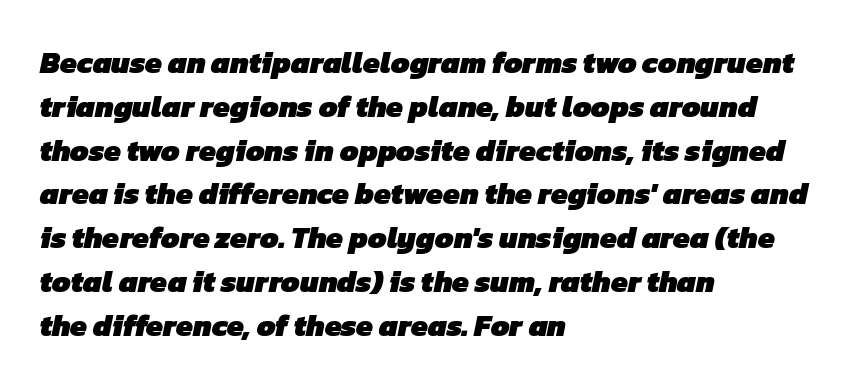
The image shows 30 px heavy sans-serif type; set left-aligned, normal line spacing (1.46x), normal letter spacing, not underlined; low stroke contrast and a medium x-height.
